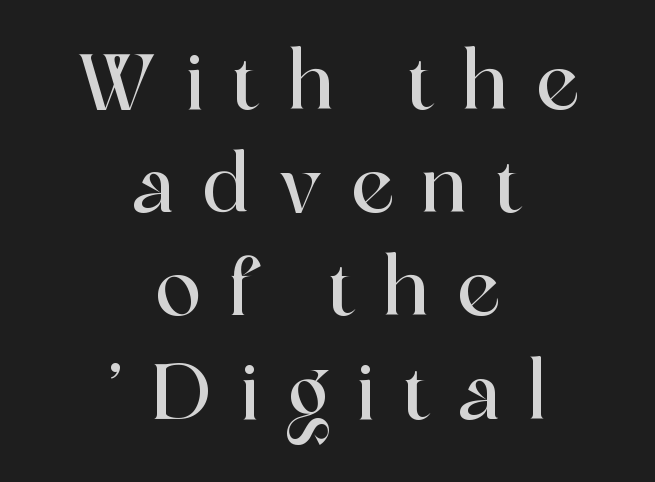
The image shows 77 px serif type, upright; set centered, normal line spacing (1.34x), unusually wide letter spacing (+0.36 em), not underlined; a medium x-height.
